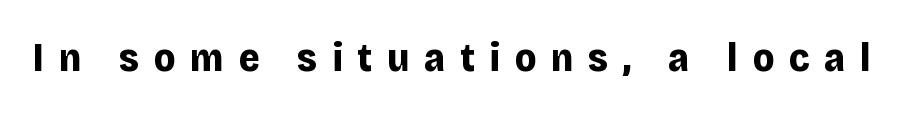
{"serif": "no", "italic": "no", "bold": "yes", "weight": "bold", "width": "normal", "stroke_contrast": "low", "x_height": "large", "monospaced": "no", "underline": "no", "letter_spacing": "wide", "letter_spacing_em": 0.37, "glyph_px": 40}
